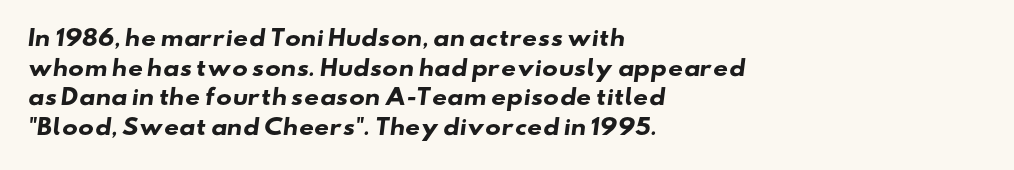
The image shows 21 px bold type; set left-aligned, normal line spacing (1.41x), normal letter spacing, not underlined.
